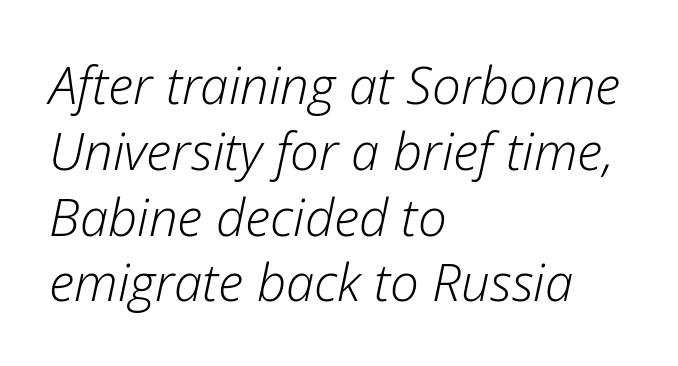
Q: Is the text bold? A: No.
Q: Is the text italic (slanted)? A: Yes, it leans right by about 12 degrees.
Q: Is the text underlined? A: No.
Q: How is the paragraph aligned? A: Left-aligned.
Q: Is the spacing between letters normal or unusually wide? A: Normal.
Q: Is the spacing between lines tight, normal or loose? A: Normal.
Q: Width (condensed, normal, or wide)? A: Normal.
Q: Stroke contrast? A: Low.
Q: x-height? A: Medium.
Q: Monospaced? A: No.
